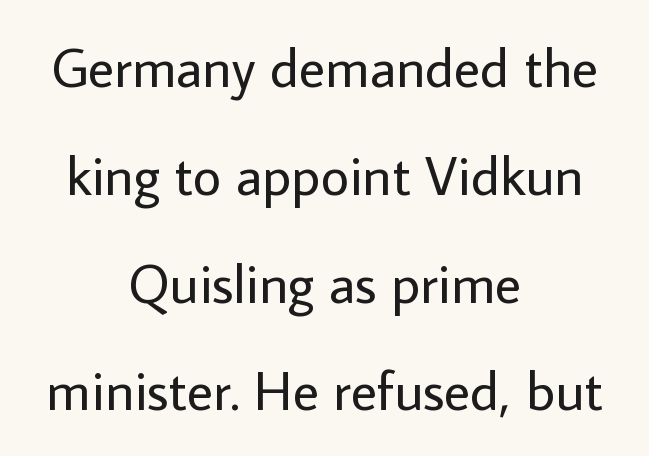
{"serif": "no", "italic": "no", "bold": "no", "weight": "regular", "width": "normal", "stroke_contrast": "low", "x_height": "medium", "monospaced": "no", "underline": "no", "align": "center", "line_spacing": "loose", "line_spacing_ratio": 1.96, "letter_spacing": "normal", "letter_spacing_em": 0.0, "glyph_px": 55}
